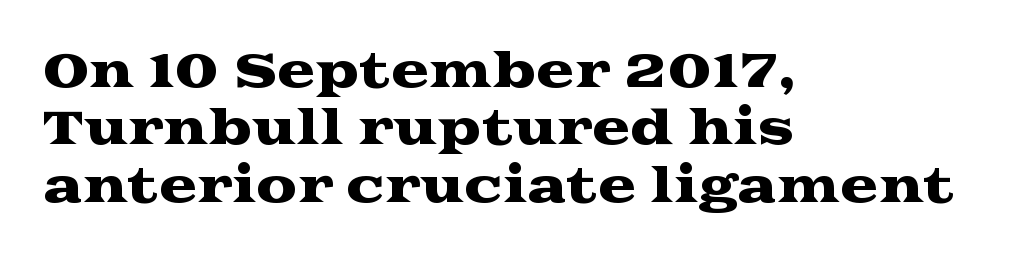
{"serif": "yes", "italic": "no", "width": "wide", "stroke_contrast": "medium", "x_height": "medium", "monospaced": "no", "underline": "no", "align": "left", "line_spacing": "normal", "line_spacing_ratio": 1.25, "letter_spacing": "normal", "letter_spacing_em": 0.0, "glyph_px": 46}
